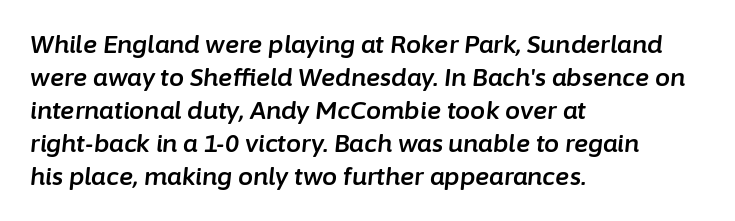
{"italic": "yes", "lean": "right", "slant_degrees": 6, "underline": "no", "align": "left", "line_spacing": "normal", "line_spacing_ratio": 1.37, "letter_spacing": "normal", "letter_spacing_em": 0.0, "glyph_px": 24}
